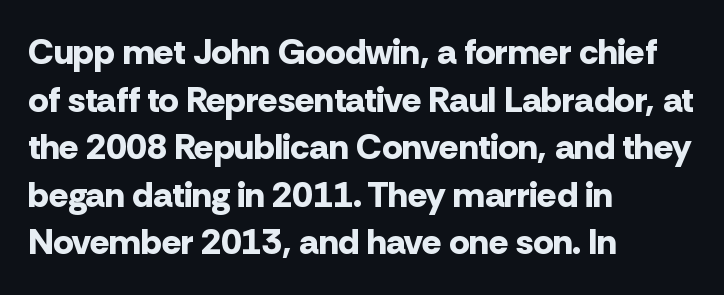
Does extra space separate the letters? No, they use regular spacing. One glance says typical: line gaps are just what's usual. A roman cut, with each character standing at attention. Look at the stroke-to-counter ratio: heavy, a bold. You could not count columns in this text — the font is proportionally spaced. A classic flush-left, rag-right setting is used for this passage.
